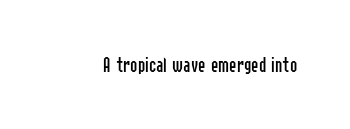
{"italic": "no", "bold": "no", "underline": "no", "letter_spacing": "normal", "letter_spacing_em": 0.0, "glyph_px": 22}
